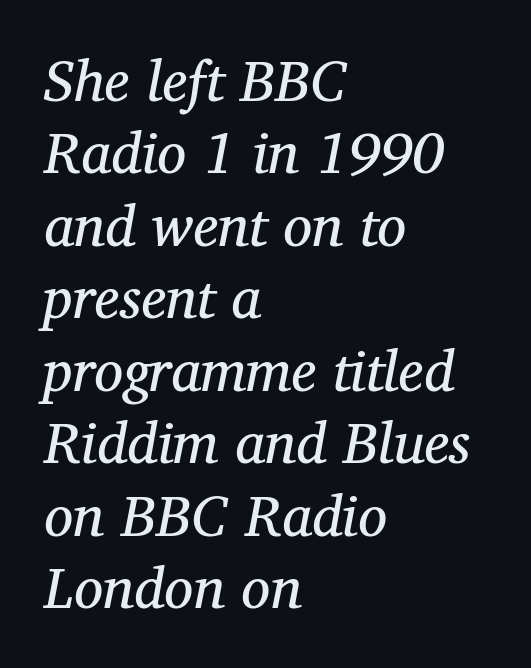
Layout note: lines flush left. Spacing between characters is what you'd get straight out of the box. Vertical stems look standard width or narrower in stroke. This sample has the flowing, uneven cadence of proportional lettering. Rule under the text: the space is simply empty.
